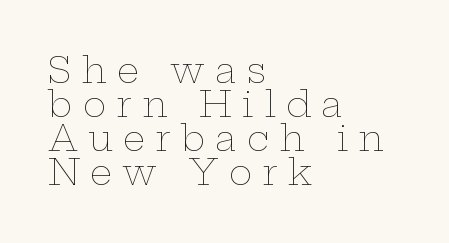
The image shows 35 px thin, wide type, upright; set left-aligned, tight line spacing (0.97x), unusually wide letter spacing (+0.29 em), not underlined; low stroke contrast and a medium x-height.
